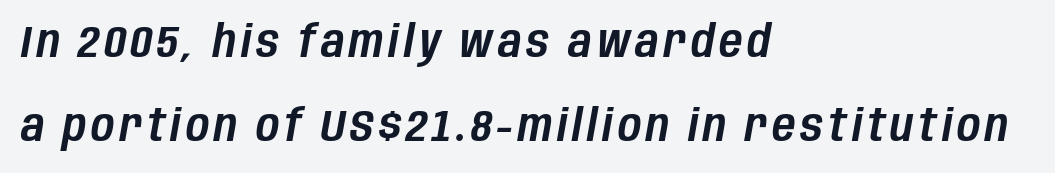
Q: Is the text italic (slanted)? A: Yes, it leans right by about 10 degrees.
Q: Is the text underlined? A: No.
Q: How is the paragraph aligned? A: Left-aligned.
Q: Width (condensed, normal, or wide)? A: Condensed.
Q: Stroke contrast? A: Low.
Q: x-height? A: Large.
Q: Monospaced? A: No.
